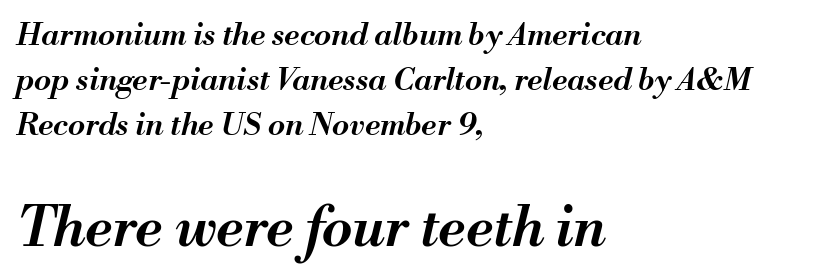
The image shows 55 px semibold type, italic (leaning right); set left-aligned, normal line spacing (1.45x), normal letter spacing, not underlined; the second (bottom) block is 1.77x larger; medium stroke contrast and a small x-height.
